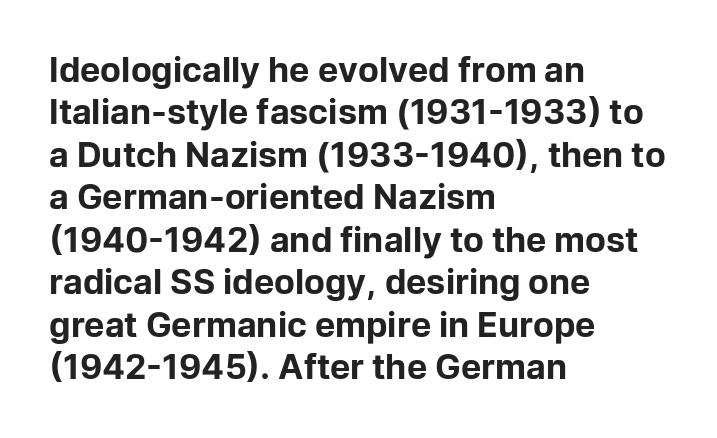
Q: Is the text bold? A: Yes.
Q: Is the text italic (slanted)? A: No, it is upright.
Q: Is the typeface a serif or a sans-serif typeface? A: Sans-serif.
Q: Is the text underlined? A: No.
Q: How is the paragraph aligned? A: Left-aligned.
Q: Is the spacing between letters normal or unusually wide? A: Normal.
Q: Is the spacing between lines tight, normal or loose? A: Normal.
Q: Width (condensed, normal, or wide)? A: Normal.
Q: Stroke contrast? A: Low.
Q: x-height? A: Medium.
Q: Monospaced? A: No.
